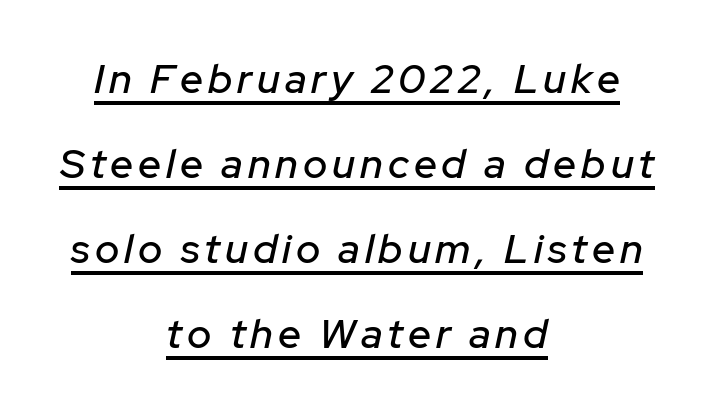
One glance says open: line gaps are wider than usual. Italic: yes, the glyphs are oblique. Varying glyph widths throughout — classic text-font behaviour. Every row of glyphs is offset so its center matches the block's center. The passage shown is underscored from start to finish.
